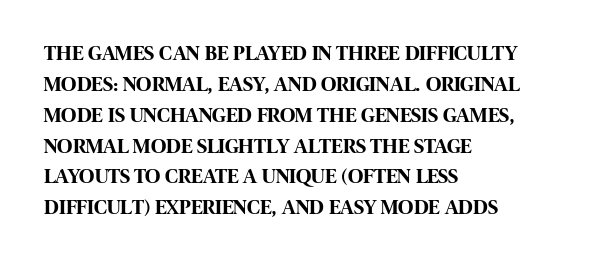
Posture: vertical. A classic flush-left, rag-right setting is used for this passage. Horizontal bands of white between lines are of average thickness. Each word holds together tightly as a unit, with standard inter-letter gaps. The font is running at its bold setting.
